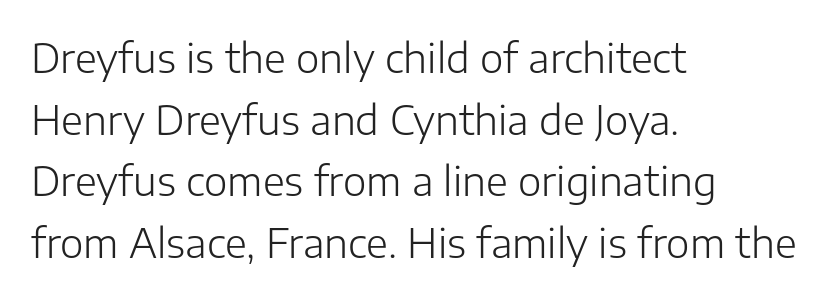
Regarding serifs, this sample does without them. The ragged edge is on the right, which tells us the setting is flush left. The letters advance in unequal steps, a hallmark of proportional type. This rendering leaves character spacing at its baseline value. One glance says typical: line gaps are just what's usual. The strokes are not fattened; the text isn't bold.
